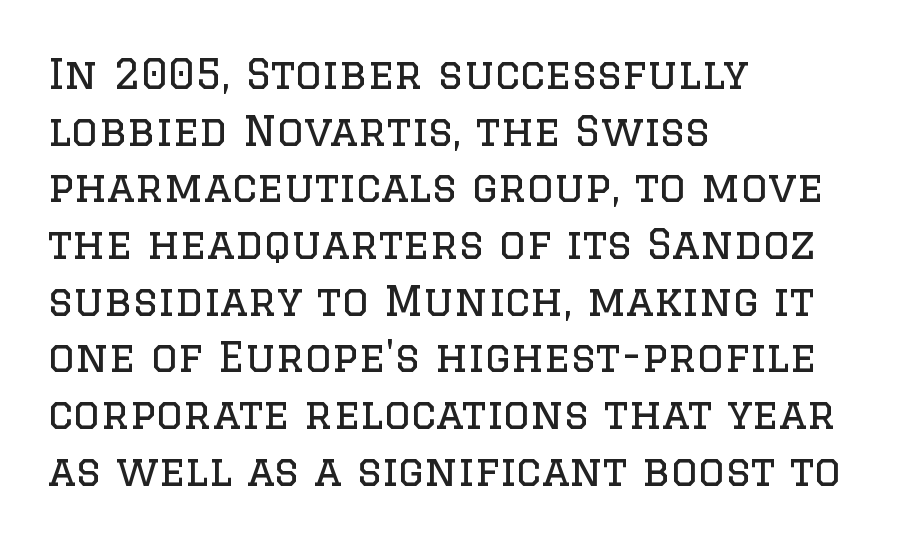
Q: Is the text bold? A: No.
Q: Is the text italic (slanted)? A: No, it is upright.
Q: Is the typeface a serif or a sans-serif typeface? A: Serif.
Q: Is the text underlined? A: No.
Q: How is the paragraph aligned? A: Left-aligned.
Q: Is the spacing between letters normal or unusually wide? A: Normal.
Q: Is the spacing between lines tight, normal or loose? A: Normal.
Q: Width (condensed, normal, or wide)? A: Normal.
Q: Stroke contrast? A: Low.
Q: x-height? A: Large.
Q: Monospaced? A: No.
